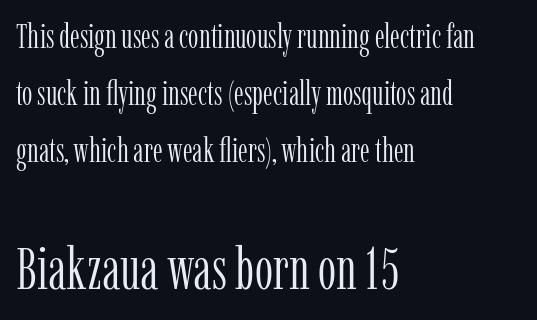
The image shows 58 px light, condensed serif type, upright; set left-aligned, line spacing 1.72x, normal letter spacing, not underlined; the second (bottom) block is 1.76x larger; low stroke contrast and a medium x-height.
